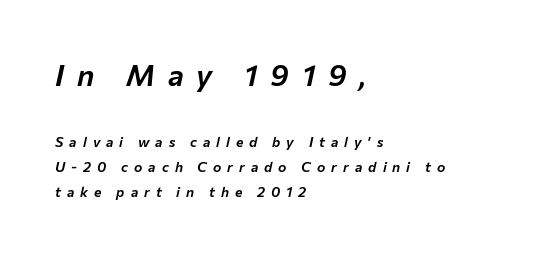
The image shows 30 px text type, italic (leaning right); set left-aligned, line spacing 1.77x, unusually wide letter spacing (+0.43 em), not underlined; the first (top) block is 2.14x larger; low stroke contrast and a medium x-height.
